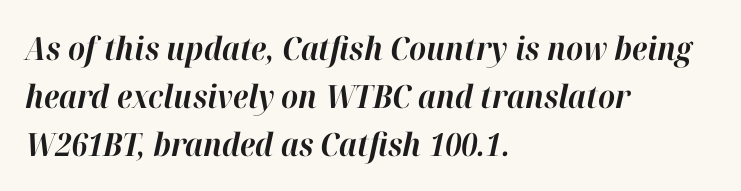
The image shows 32 px bold type, italic (leaning right); set left-aligned, normal line spacing (1.5x), normal letter spacing, not underlined; high stroke contrast and a medium x-height.
